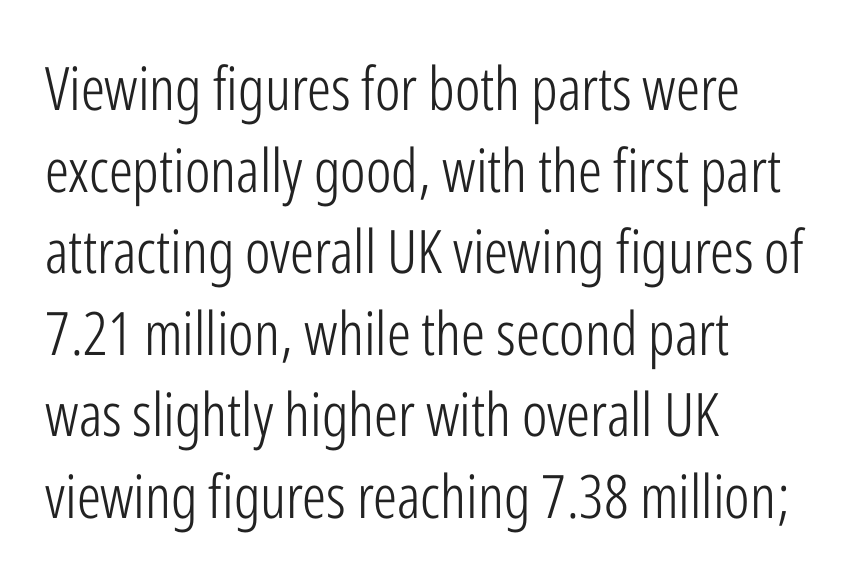
The image shows 60 px light, condensed sans-serif type, upright; set left-aligned, normal line spacing (1.36x), normal letter spacing, not underlined; low stroke contrast and a medium x-height.
